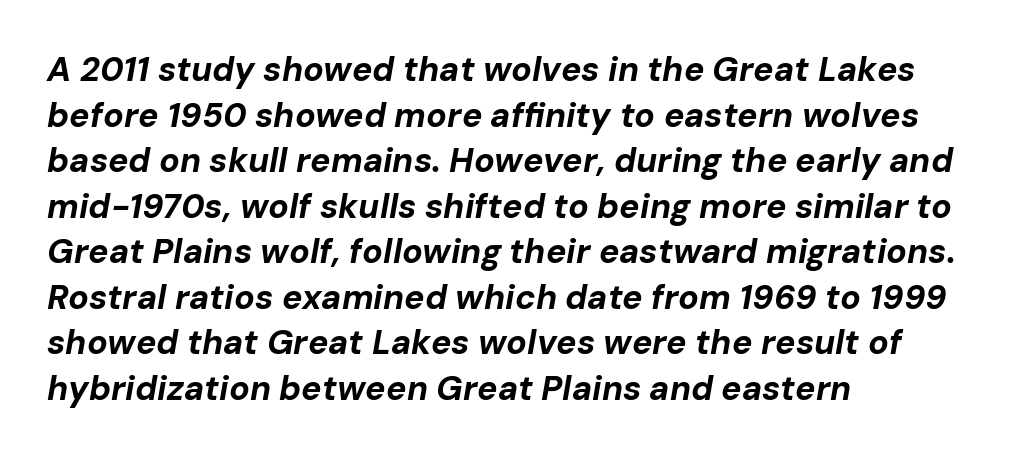
The image shows 34 px bold type, italic (leaning right); set left-aligned, normal line spacing (1.34x), normal letter spacing, not underlined; low stroke contrast and a medium x-height.
